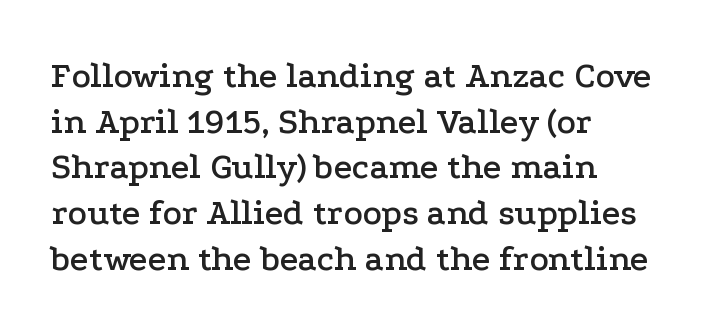
The image shows 36 px wide serif type, upright; set left-aligned, normal line spacing (1.27x), normal letter spacing, not underlined; low stroke contrast and a medium x-height.
